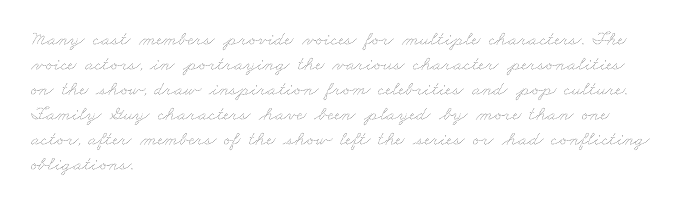
The image shows 20 px text type; set left-aligned, normal line spacing (1.25x), normal letter spacing, not underlined.
